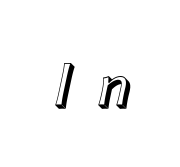
Compared with ordinary roman type, these characters are visibly tilted. Do the characters align in a grid? No, the font is proportional. This rendering widens character spacing well past its baseline value. Check the space under the baseline: it is left empty.
